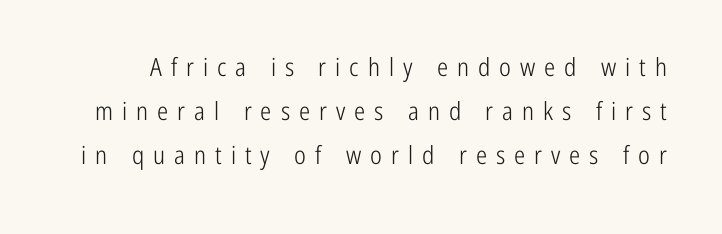
The image shows 25 px text type, upright; set line spacing 1.77x, unusually wide letter spacing (+0.36 em), not underlined.
